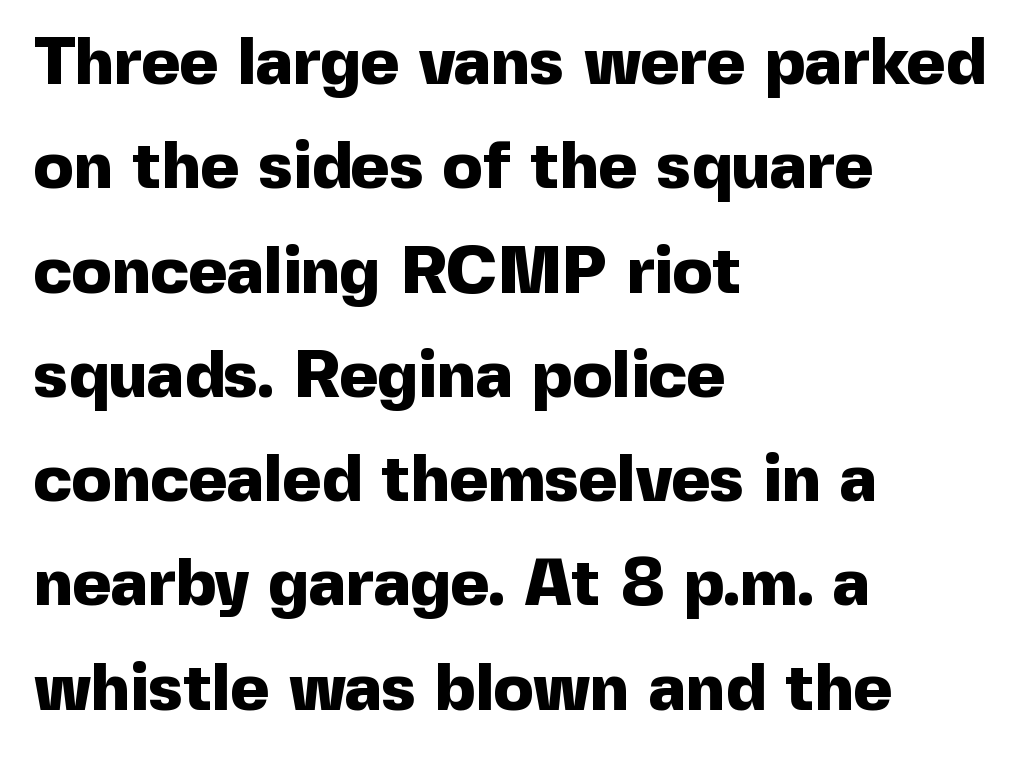
The font family rendered here belongs to the sans-serif group. Casual observation: everything's shoved over to the left. Beneath every word, the page is bare. Compared with typical paragraphs, the rows here are spaced about the same. Rendered with straight, roman letterforms.
